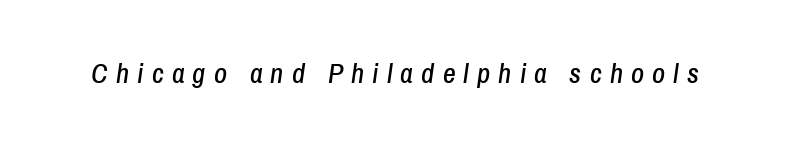
Here the designer chose a conventional face with non-uniform glyph widths. Lines of text with bare space underneath. Is the type slanted? Yes — the strokes lean at a clear angle. Honestly, the letter spacing is so wide it's the main thing you notice.
